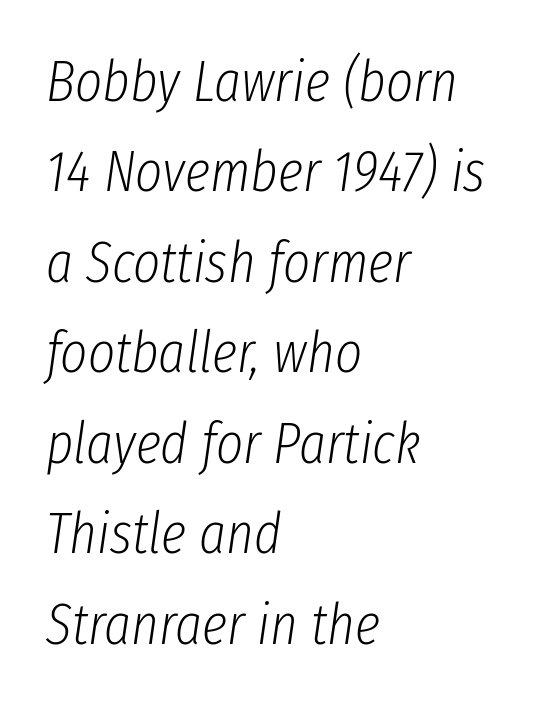
The image shows 58 px light, condensed type, italic (leaning right); set left-aligned, normal line spacing (1.56x), normal letter spacing, not underlined; low stroke contrast and a medium x-height.
